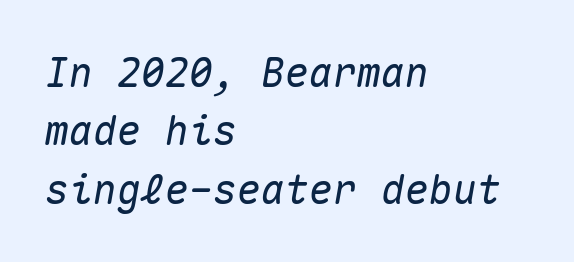
Line starts are locked; line ends wander. No word sits above an underline. These lines keep a tight, regular rhythm from letter to letter. Characters are canted at an angle relative to the baseline's perpendicular.
